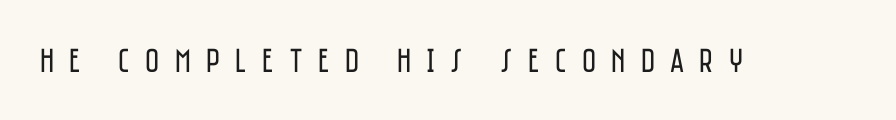
Q: Is the text bold? A: No.
Q: Is the text italic (slanted)? A: No, it is upright.
Q: Is the typeface a serif or a sans-serif typeface? A: Sans-serif.
Q: Is the text underlined? A: No.
Q: Is the spacing between letters normal or unusually wide? A: Unusually wide.
Q: Width (condensed, normal, or wide)? A: Condensed.
Q: Stroke contrast? A: Low.
Q: x-height? A: Large.
Q: Monospaced? A: No.
